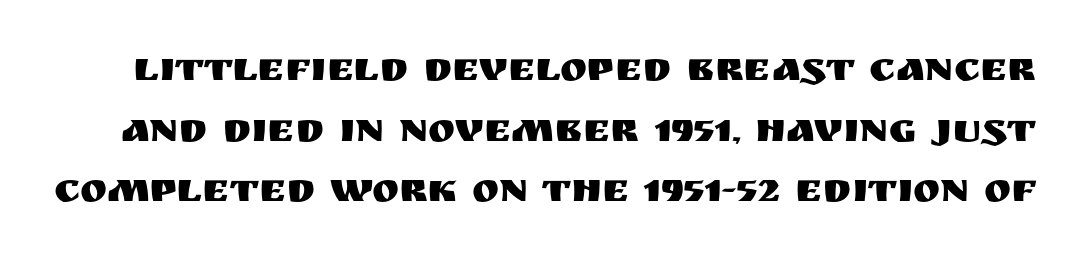
Q: Is the text italic (slanted)? A: No, it is upright.
Q: Is the typeface a serif or a sans-serif typeface? A: Sans-serif.
Q: Is the text underlined? A: No.
Q: Is the spacing between letters normal or unusually wide? A: Normal.
Q: Is the spacing between lines tight, normal or loose? A: Normal.
Q: Width (condensed, normal, or wide)? A: Normal.
Q: Stroke contrast? A: Medium.
Q: x-height? A: Large.
Q: Monospaced? A: No.
